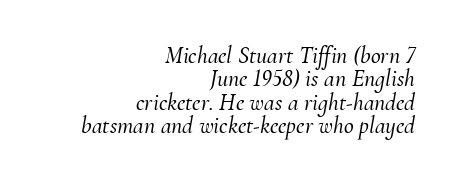
The image shows 24 px text type, italic (leaning right); set right-aligned, tight line spacing (0.97x), normal letter spacing, not underlined.
